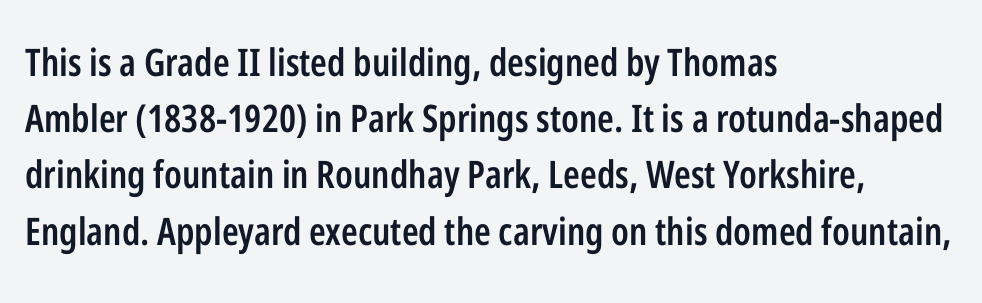
The image shows 38 px semibold, condensed sans-serif type, upright; set left-aligned, normal line spacing (1.48x), normal letter spacing, not underlined; low stroke contrast and a medium x-height.
